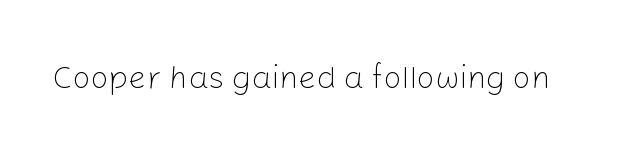
The image shows 32 px light sans-serif type, upright; set normal letter spacing, not underlined; low stroke contrast and a medium x-height.
